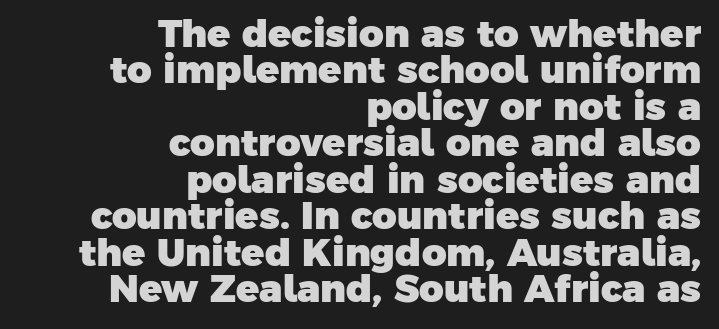
The image shows 38 px heavy sans-serif type; set right-aligned, tight line spacing (0.96x), normal letter spacing, not underlined; low stroke contrast and a medium x-height.
